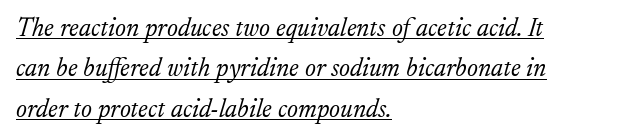
Q: Is the text bold? A: No.
Q: Is the text italic (slanted)? A: Yes, it leans right by about 17 degrees.
Q: Is the text underlined? A: Yes.
Q: How is the paragraph aligned? A: Left-aligned.
Q: Is the spacing between letters normal or unusually wide? A: Normal.
Q: Is the spacing between lines tight, normal or loose? A: Normal.
